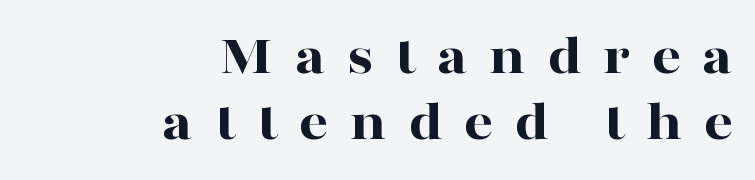
Q: Is the text bold? A: Yes.
Q: Is the text italic (slanted)? A: No, it is upright.
Q: Is the typeface a serif or a sans-serif typeface? A: Serif.
Q: Is the text underlined? A: No.
Q: How is the paragraph aligned? A: Right-aligned.
Q: Is the spacing between letters normal or unusually wide? A: Unusually wide.
Q: Width (condensed, normal, or wide)? A: Wide.
Q: Stroke contrast? A: High.
Q: x-height? A: Medium.
Q: Monospaced? A: No.
